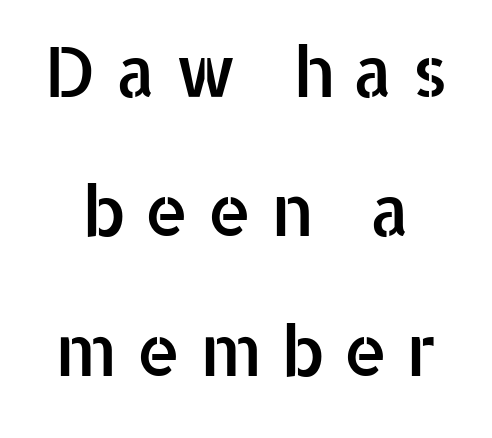
The image shows 70 px sans-serif type, upright; set loose line spacing (1.99x), unusually wide letter spacing (+0.26 em), not underlined; low stroke contrast and a medium x-height.
